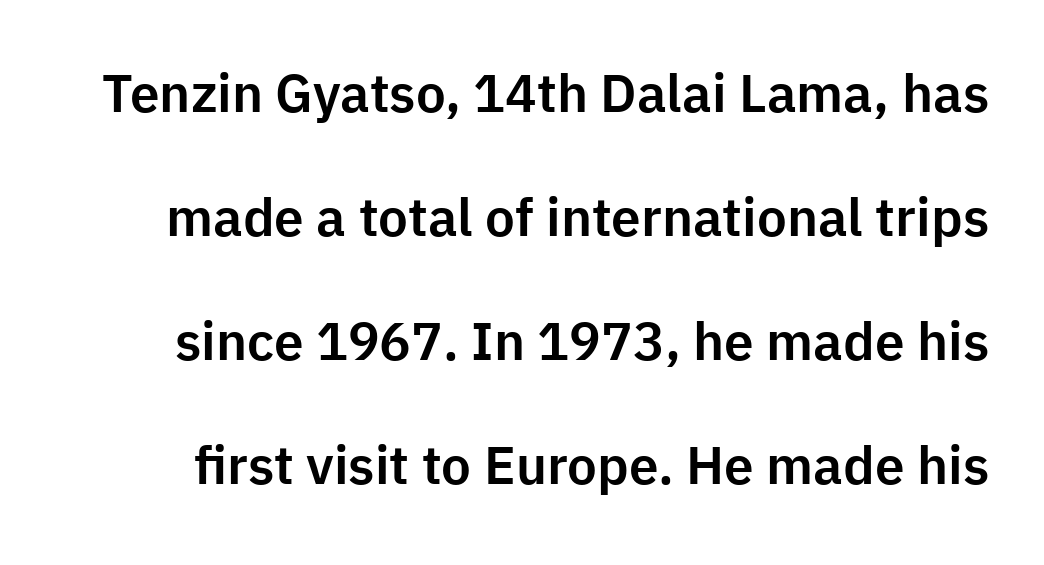
{"serif": "no", "italic": "no", "width": "normal", "stroke_contrast": "low", "x_height": "medium", "monospaced": "no", "underline": "no", "line_spacing": "loose", "line_spacing_ratio": 2.34, "letter_spacing": "normal", "letter_spacing_em": 0.0, "glyph_px": 53}
